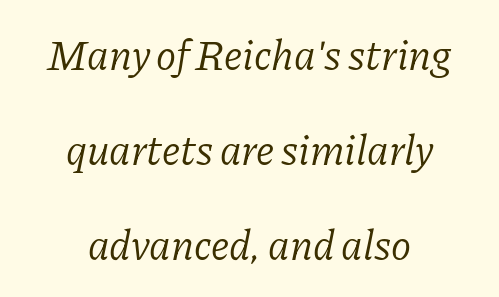
The image shows 42 px light serif type, italic (leaning right); set centered, loose line spacing (2.26x), normal letter spacing, not underlined; low stroke contrast and a medium x-height.
